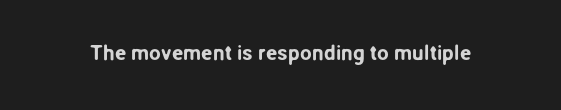
Every character sits straight up, as roman type does. The string is rendered with underlining switched off. Students, note that the glyphs here touch the page at normal intervals.
